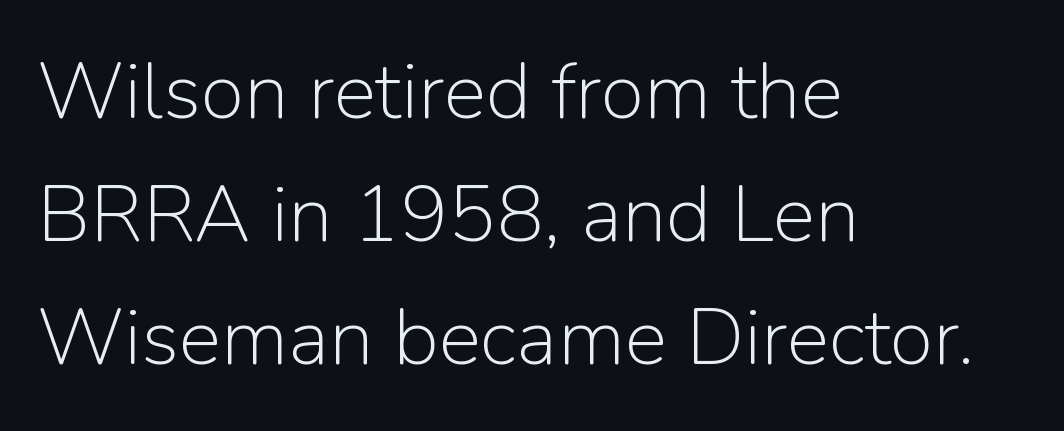
The image shows 80 px light sans-serif type, upright; set left-aligned, normal line spacing (1.54x), normal letter spacing, not underlined; low stroke contrast and a medium x-height.
